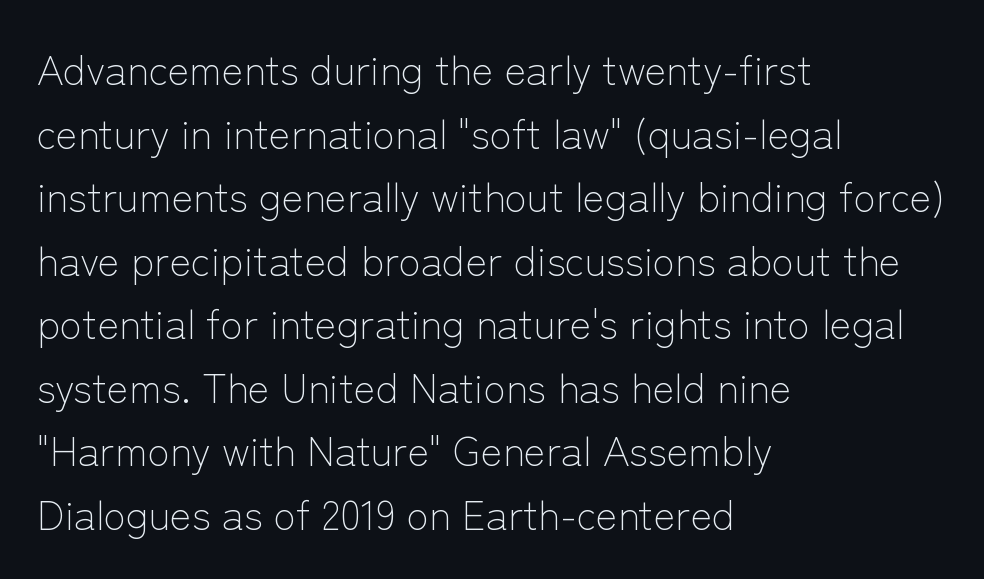
Q: Is the text bold? A: No.
Q: Is the text italic (slanted)? A: No, it is upright.
Q: Is the typeface a serif or a sans-serif typeface? A: Sans-serif.
Q: Is the text underlined? A: No.
Q: How is the paragraph aligned? A: Left-aligned.
Q: Is the spacing between letters normal or unusually wide? A: Normal.
Q: Is the spacing between lines tight, normal or loose? A: Normal.
Q: Width (condensed, normal, or wide)? A: Normal.
Q: Stroke contrast? A: Low.
Q: x-height? A: Medium.
Q: Monospaced? A: No.
